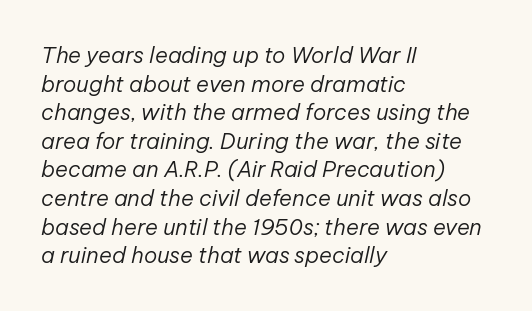
{"italic": "yes", "lean": "right", "slant_degrees": 12, "bold": "no", "underline": "no", "align": "left", "line_spacing": "normal", "line_spacing_ratio": 1.3, "letter_spacing": "normal", "letter_spacing_em": 0.0, "glyph_px": 22}
